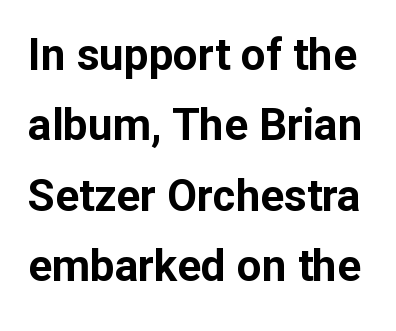
These lines keep a tight, regular rhythm from letter to letter. On the weight axis this lands at bold, roughly 700. Quick note: not italic, upright. The letters carry no serifs — their stems end cleanly without finishing strokes. Do the characters align in a grid? No, the font is proportional.
